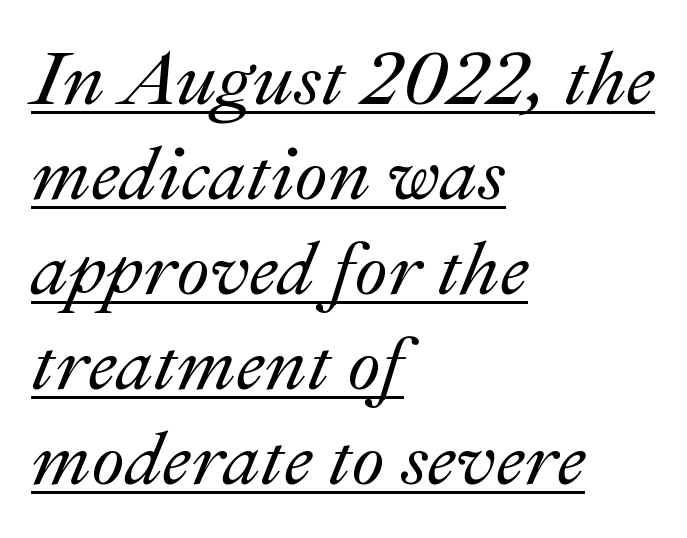
In designer terms, the underline attribute is active on this setting. The type is set solid horizontally, with unmodified tracking. This is oblique type, the kind used for emphasis or titles. This rendering uses left alignment, leaving the right contour irregular. Here the designer chose a conventional face with non-uniform glyph widths. Notice how descenders clear the ascenders below comfortably — that's standard leading.
